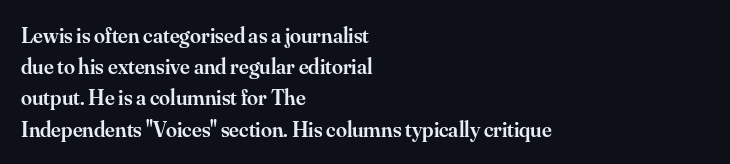
This is moderately heavy type, rendered in semibold. No extra tracking has been applied to these lines. Alignment: flush left. Leading matches the norm, producing a regular column.
